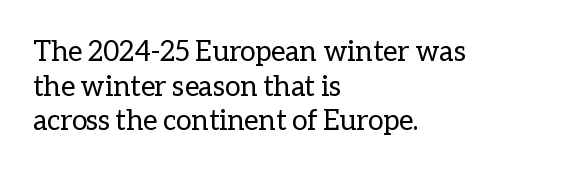
Q: Is the text bold? A: No.
Q: Is the text italic (slanted)? A: No, it is upright.
Q: Is the text underlined? A: No.
Q: How is the paragraph aligned? A: Left-aligned.
Q: Is the spacing between letters normal or unusually wide? A: Normal.
Q: Width (condensed, normal, or wide)? A: Normal.
Q: Stroke contrast? A: Low.
Q: x-height? A: Medium.
Q: Monospaced? A: No.
